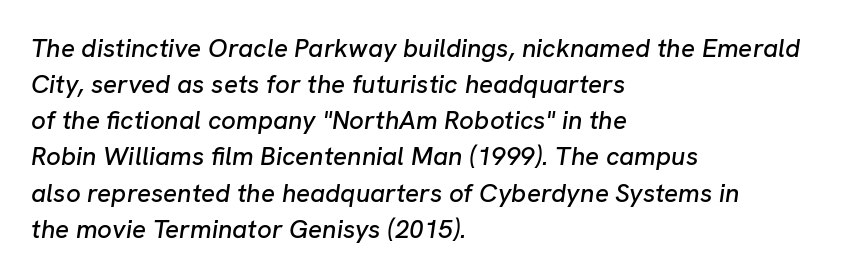
The text block is weighted toward the left margin, trailing off unevenly rightward. Emphasis-style slanted type is in use. Words appear dense and cohesive because spacing is normal. The rendering uses a moderate line-height, typical for paragraphs. Underline: absent.
